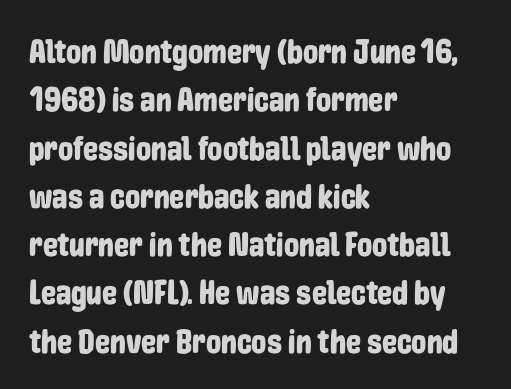
The image shows 34 px condensed sans-serif type, upright; set left-aligned, normal line spacing (1.42x), normal letter spacing, not underlined; low stroke contrast and a medium x-height.
